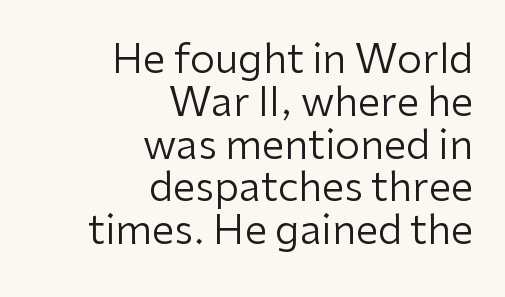
The image shows 40 px regular-weight sans-serif type, upright; set right-aligned, tight line spacing (1.07x), normal letter spacing, not underlined; low stroke contrast and a medium x-height.
